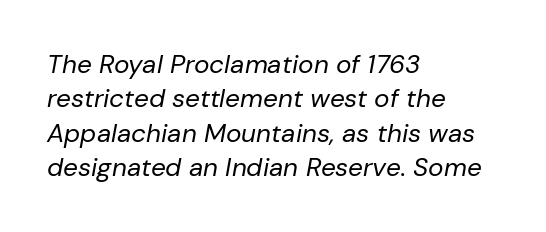
Descenders are the only things crossing below the line. Inter-character spacing is left at the font's built-in metrics. If you drew a ruler down the left edge, every line would touch it. Weight class: somewhere from thin through regular.
